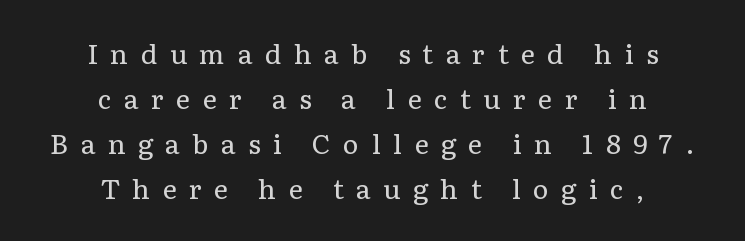
The image shows 27 px text type, upright; set centered, normal line spacing (1.67x), unusually wide letter spacing (+0.46 em), not underlined.
